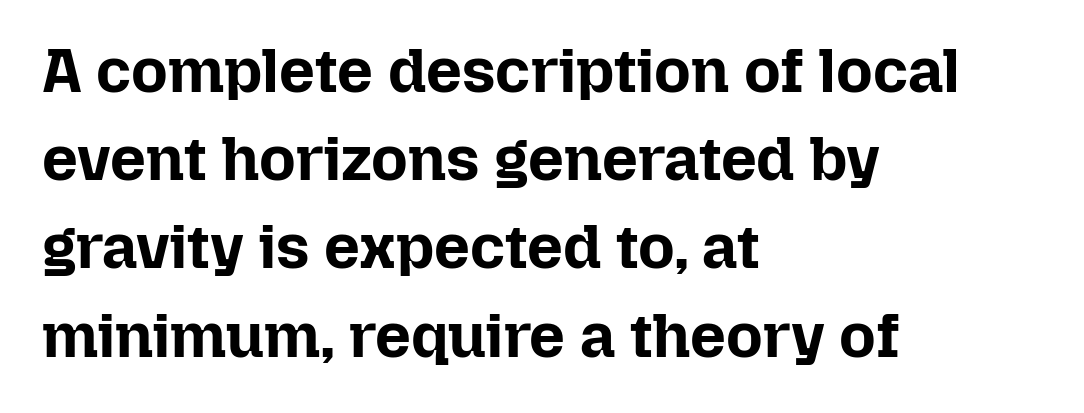
The image shows 63 px bold type, upright; set left-aligned, normal line spacing (1.4x), normal letter spacing, not underlined; low stroke contrast and a medium x-height.
